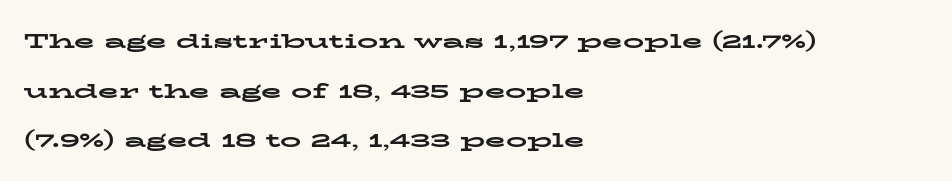
Decoration check: the copy has no underline. Tall strokes in this sample are plumb rather than angled. The letters sit at their default tracking, neither squeezed nor spread. Notice how the passage keeps a crisp vertical edge on the left only.
